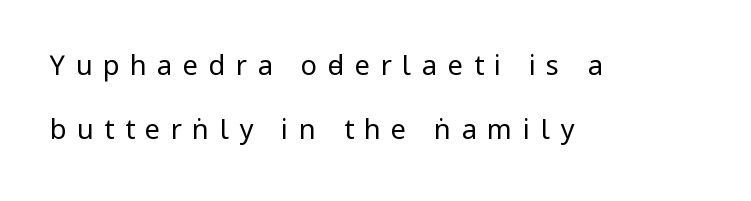
{"italic": "no", "bold": "no", "underline": "no", "align": "left", "line_spacing": "loose", "line_spacing_ratio": 2.36, "letter_spacing": "wide", "letter_spacing_em": 0.39, "glyph_px": 27}
